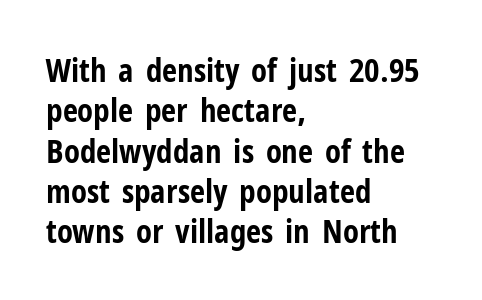
{"serif": "no", "italic": "no", "bold": "yes", "weight": "bold", "width": "condensed", "stroke_contrast": "low", "x_height": "medium", "monospaced": "no", "underline": "no", "align": "left", "line_spacing_ratio": 1.22, "letter_spacing": "normal", "letter_spacing_em": 0.0, "glyph_px": 33}
